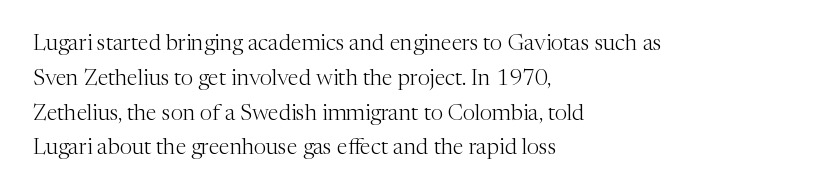
{"italic": "no", "bold": "no", "underline": "no", "align": "left", "line_spacing": "normal", "line_spacing_ratio": 1.58, "letter_spacing": "normal", "letter_spacing_em": 0.0, "glyph_px": 22}
